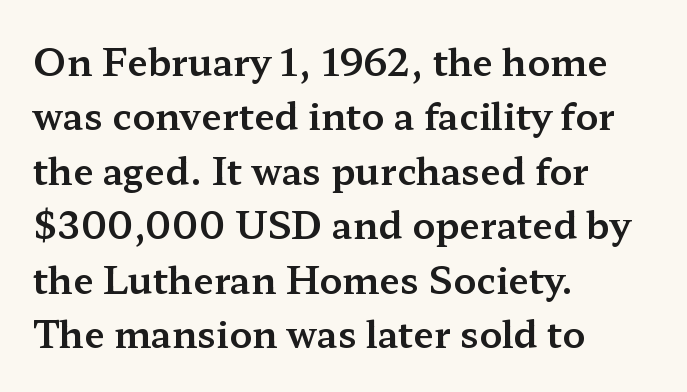
The image shows 37 px wide serif type, upright; set left-aligned, normal line spacing (1.47x), normal letter spacing, not underlined; medium stroke contrast and a medium x-height.
